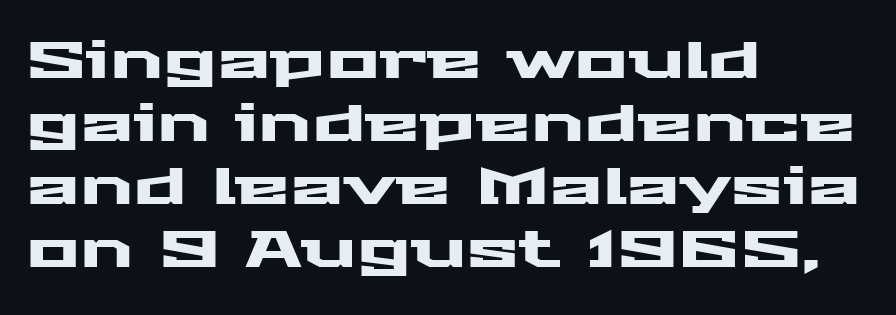
The image shows 50 px wide sans-serif type, upright; set left-aligned, normal line spacing (1.26x), normal letter spacing, not underlined; medium stroke contrast and a medium x-height.
